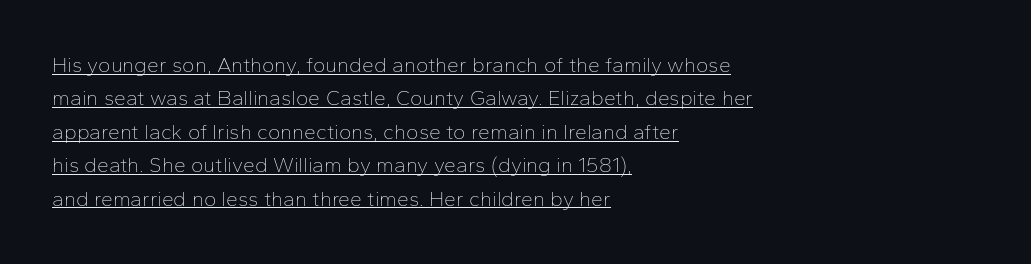
Q: Is the text bold? A: No.
Q: Is the text italic (slanted)? A: No, it is upright.
Q: Is the text underlined? A: Yes.
Q: How is the paragraph aligned? A: Left-aligned.
Q: Is the spacing between letters normal or unusually wide? A: Normal.
Q: Is the spacing between lines tight, normal or loose? A: Normal.
